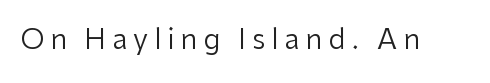
{"serif": "no", "italic": "no", "bold": "no", "weight": "regular", "width": "normal", "stroke_contrast": "low", "x_height": "medium", "monospaced": "no", "underline": "no", "letter_spacing": "wide", "letter_spacing_em": 0.21, "glyph_px": 28}
